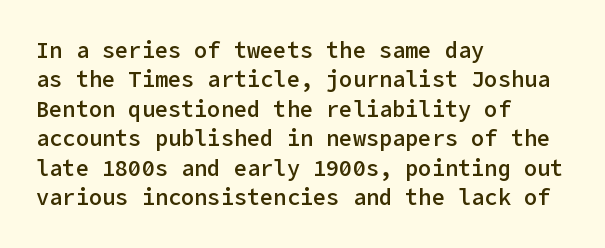
{"italic": "no", "bold": "semi", "underline": "no", "align": "left", "line_spacing": "normal", "line_spacing_ratio": 1.34, "letter_spacing": "normal", "letter_spacing_em": 0.0, "glyph_px": 22}
